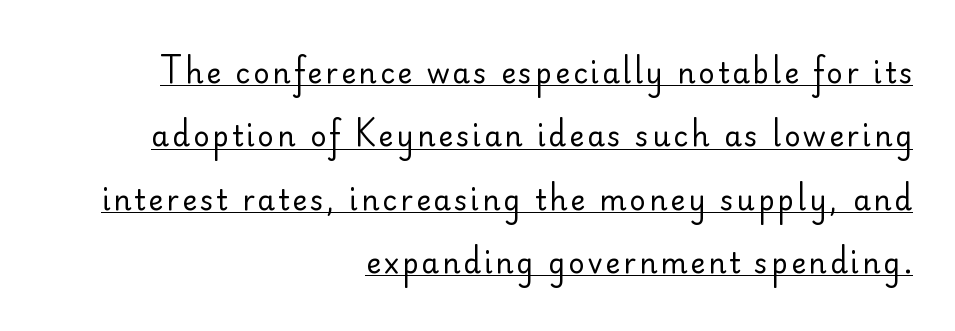
The image shows 28 px regular-weight sans-serif type, upright; set right-aligned, loose line spacing (2.26x), underlined; low stroke contrast and a small x-height.
